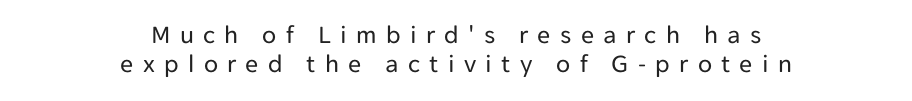
{"italic": "no", "bold": "no", "underline": "no", "align": "center", "line_spacing": "tight", "line_spacing_ratio": 1.1, "letter_spacing": "wide", "letter_spacing_em": 0.36, "glyph_px": 26}
